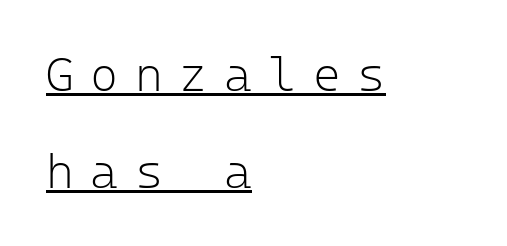
{"serif": "no", "italic": "no", "bold": "no", "weight": "light", "width": "normal", "stroke_contrast": "low", "x_height": "medium", "monospaced": "yes", "underline": "yes", "align": "left", "line_spacing": "loose", "line_spacing_ratio": 2.02, "letter_spacing": "wide", "letter_spacing_em": 0.34, "glyph_px": 48}
